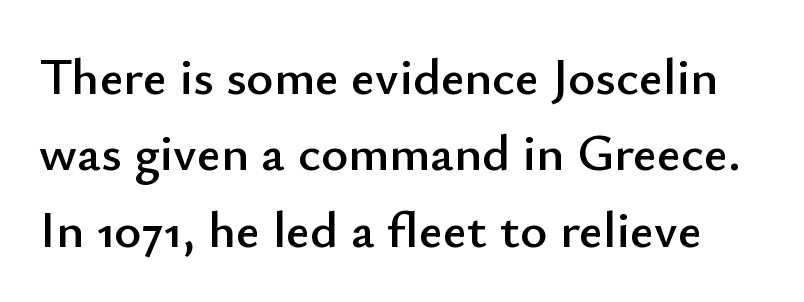
{"serif": "no", "italic": "no", "width": "normal", "stroke_contrast": "low", "x_height": "small", "monospaced": "no", "underline": "no", "line_spacing": "normal", "line_spacing_ratio": 1.47, "letter_spacing": "normal", "letter_spacing_em": 0.0, "glyph_px": 52}
